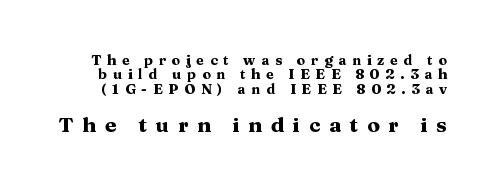
Q: Is the text bold? A: Yes.
Q: Is the text italic (slanted)? A: No, it is upright.
Q: Is the text underlined? A: No.
Q: Is the spacing between letters normal or unusually wide? A: Unusually wide.
Q: Is the spacing between lines tight, normal or loose? A: Tight.
Q: Which block of text is set in a larger size, the first (top) or the second (bottom)? A: The second (bottom) one.
